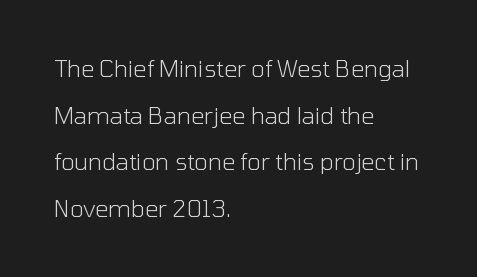
{"italic": "no", "bold": "no", "underline": "no", "align": "left", "line_spacing": "loose", "line_spacing_ratio": 2.03, "letter_spacing": "normal", "letter_spacing_em": 0.0, "glyph_px": 23}
